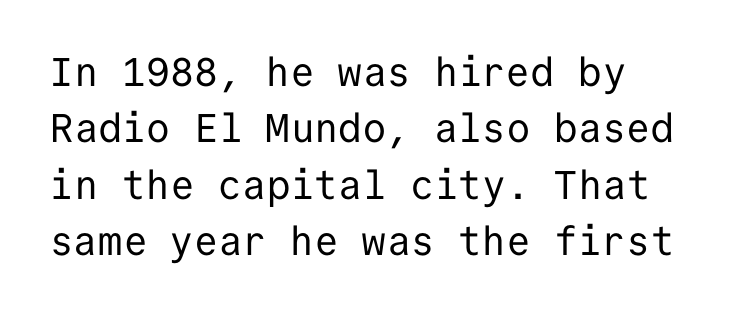
A bare baseline throughout the passage. Upright lettering throughout. Alignment: flush left. Tracking value appears to be zero — textbook default spacing. The face used here is monospaced, like something from a code editor. What kind of face is this? One without serifs — a sans.
